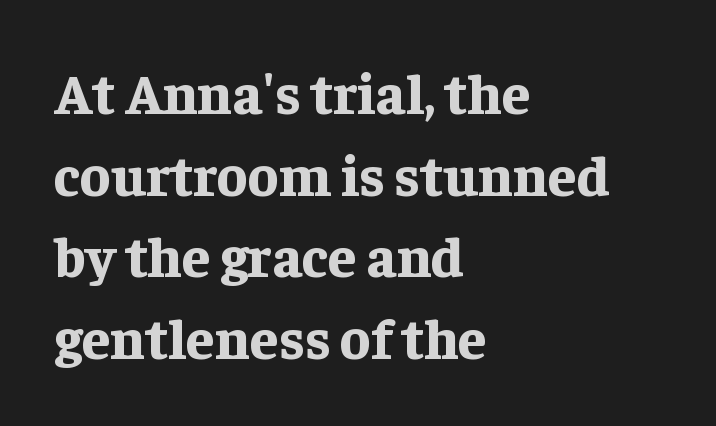
The image shows 57 px bold serif type, upright; set left-aligned, normal line spacing (1.43x), normal letter spacing, not underlined; low stroke contrast and a medium x-height.
